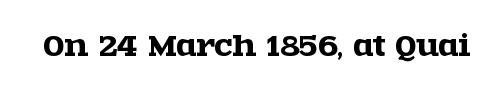
This rendering leaves character spacing at its baseline value. Has an underline been added? It has not. No italicization has been applied; the sample stays upright.
